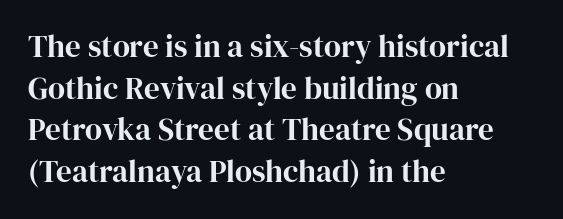
Q: Is the text italic (slanted)? A: No, it is upright.
Q: Is the typeface a serif or a sans-serif typeface? A: Serif.
Q: Is the text underlined? A: No.
Q: How is the paragraph aligned? A: Left-aligned.
Q: Is the spacing between letters normal or unusually wide? A: Normal.
Q: Is the spacing between lines tight, normal or loose? A: Normal.
Q: Width (condensed, normal, or wide)? A: Normal.
Q: Stroke contrast? A: High.
Q: x-height? A: Medium.
Q: Monospaced? A: No.
